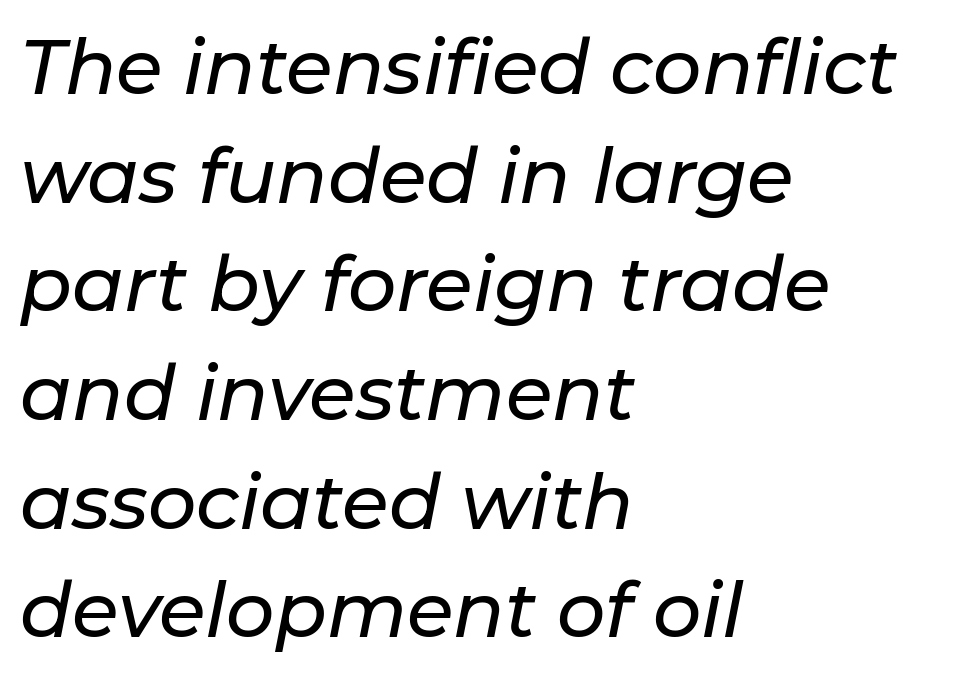
Successive baselines arrive at the customary interval. The text block is weighted toward the left margin, trailing off unevenly rightward. The zone under the glyphs is completely vacant. Character widths vary here, with narrow letters taking less room than wide ones. This sample uses an oblique cut, with every glyph tilted off the vertical. Here the glyphs are tracked normally, forming tight word shapes.
